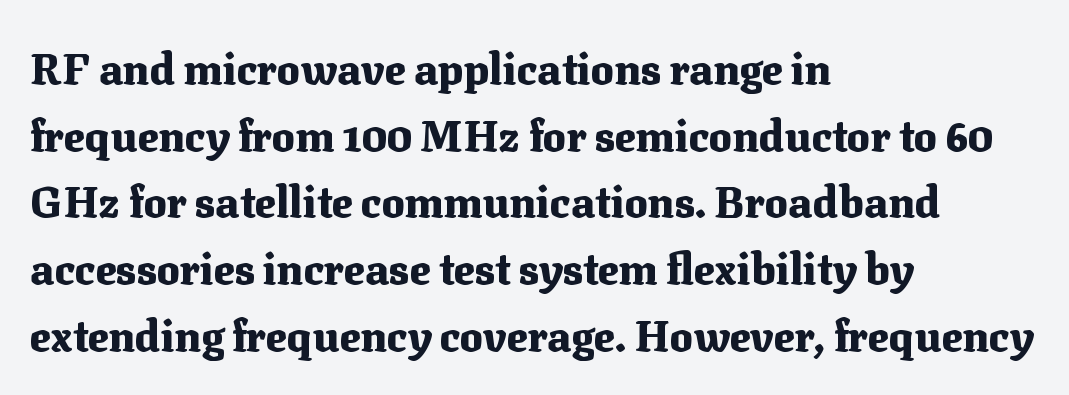
{"serif": "yes", "italic": "no", "bold": "yes", "weight": "heavy", "width": "normal", "stroke_contrast": "medium", "x_height": "medium", "monospaced": "no", "underline": "no", "align": "left", "line_spacing": "normal", "line_spacing_ratio": 1.55, "letter_spacing": "normal", "letter_spacing_em": 0.0, "glyph_px": 43}
